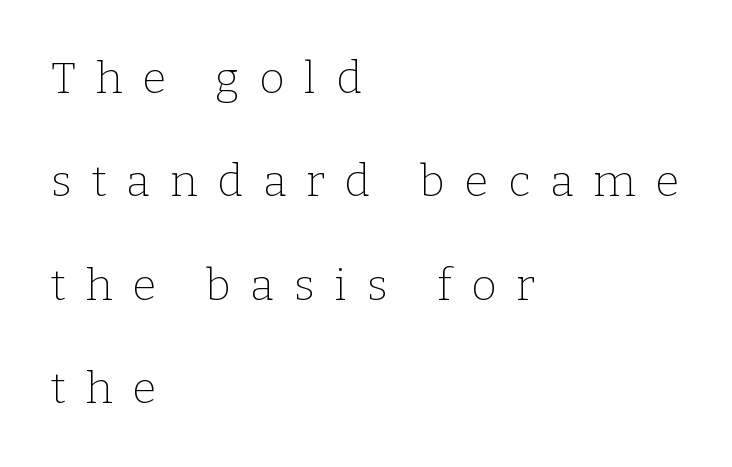
Q: Is the text bold? A: No.
Q: Is the text italic (slanted)? A: No, it is upright.
Q: Is the typeface a serif or a sans-serif typeface? A: Serif.
Q: Is the text underlined? A: No.
Q: How is the paragraph aligned? A: Left-aligned.
Q: Is the spacing between letters normal or unusually wide? A: Unusually wide.
Q: Is the spacing between lines tight, normal or loose? A: Loose.
Q: Width (condensed, normal, or wide)? A: Normal.
Q: Stroke contrast? A: Low.
Q: x-height? A: Medium.
Q: Monospaced? A: No.
